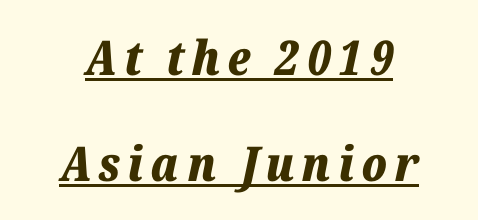
{"italic": "yes", "lean": "right", "slant_degrees": 12, "bold": "yes", "weight": "bold", "width": "normal", "stroke_contrast": "low", "x_height": "medium", "monospaced": "no", "underline": "yes", "align": "center", "line_spacing": "loose", "line_spacing_ratio": 2.21, "glyph_px": 48}
